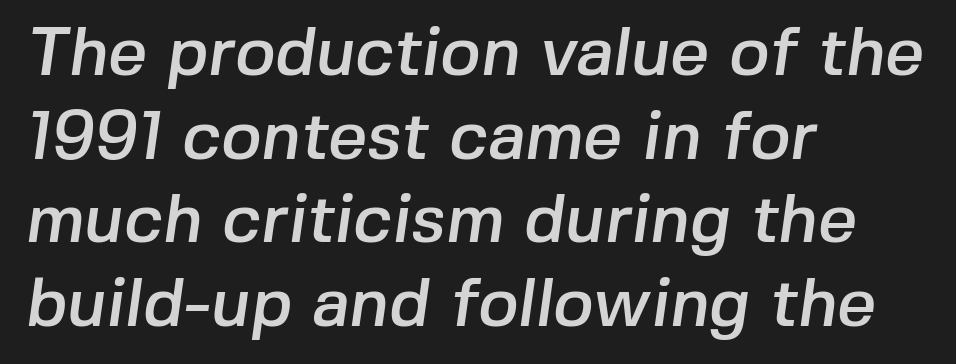
{"serif": "no", "width": "normal", "stroke_contrast": "low", "x_height": "medium", "monospaced": "no", "underline": "no", "align": "left", "line_spacing_ratio": 1.23, "letter_spacing": "normal", "letter_spacing_em": 0.0, "glyph_px": 68}
